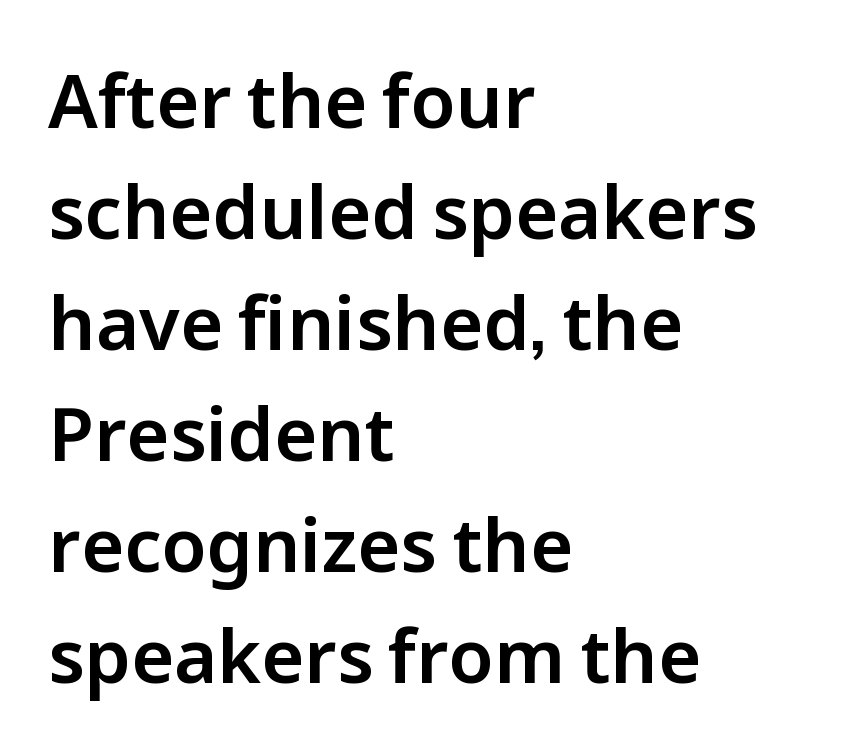
The image shows 74 px sans-serif type, upright; set left-aligned, normal line spacing (1.5x), normal letter spacing, not underlined; low stroke contrast and a medium x-height.
